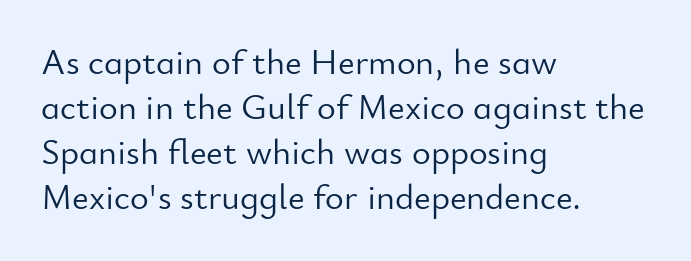
The image shows 36 px light sans-serif type, upright; set left-aligned, normal line spacing (1.25x), normal letter spacing, not underlined; low stroke contrast and a small x-height.
